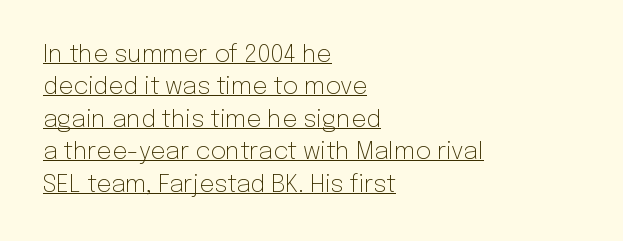
{"italic": "no", "bold": "no", "underline": "yes", "align": "left", "line_spacing": "normal", "line_spacing_ratio": 1.35, "letter_spacing": "normal", "letter_spacing_em": 0.0, "glyph_px": 24}
